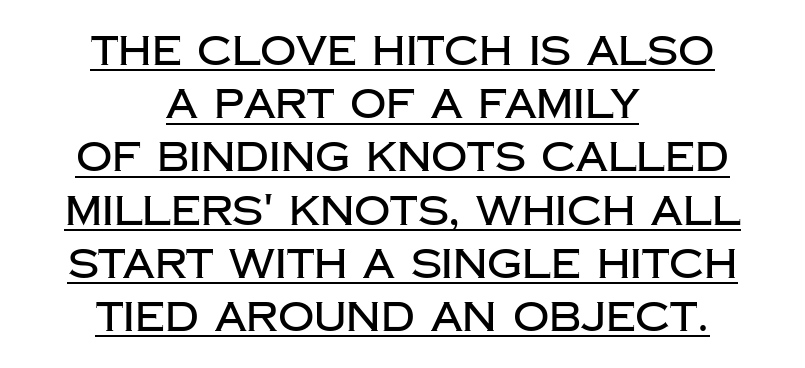
Q: Is the text italic (slanted)? A: No, it is upright.
Q: Is the typeface a serif or a sans-serif typeface? A: Sans-serif.
Q: Is the text underlined? A: Yes.
Q: How is the paragraph aligned? A: Centered.
Q: Is the spacing between letters normal or unusually wide? A: Normal.
Q: Is the spacing between lines tight, normal or loose? A: Normal.
Q: Width (condensed, normal, or wide)? A: Normal.
Q: Stroke contrast? A: Low.
Q: x-height? A: Large.
Q: Monospaced? A: No.
